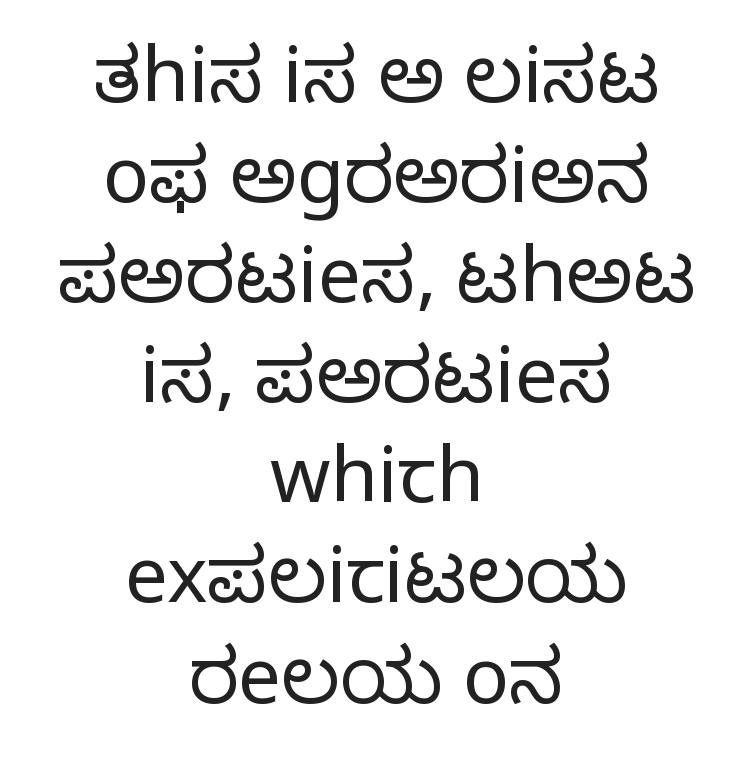
The characters display no serif detailing; their extremities are plain. You could not count columns in this text — the font is proportionally spaced. This sample keeps an unexceptional amount of space between lines. In terms of posture, this sample is upright. Honestly, the letter spacing is just normal — you wouldn't notice it. Descenders are the only things crossing below the line.
